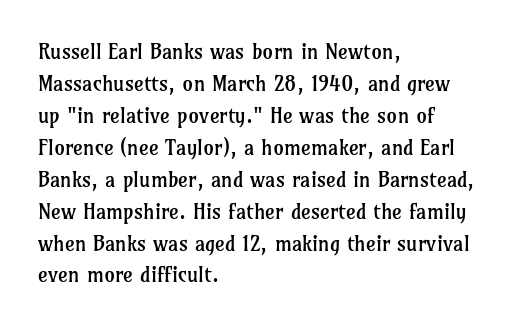
Vertical strokes here are truly vertical. The paragraph has a hard left edge and a soft right edge. The rendering uses a moderate line-height, typical for paragraphs. The cut favours lightness, reaching ordinary text weight at its darkest.
